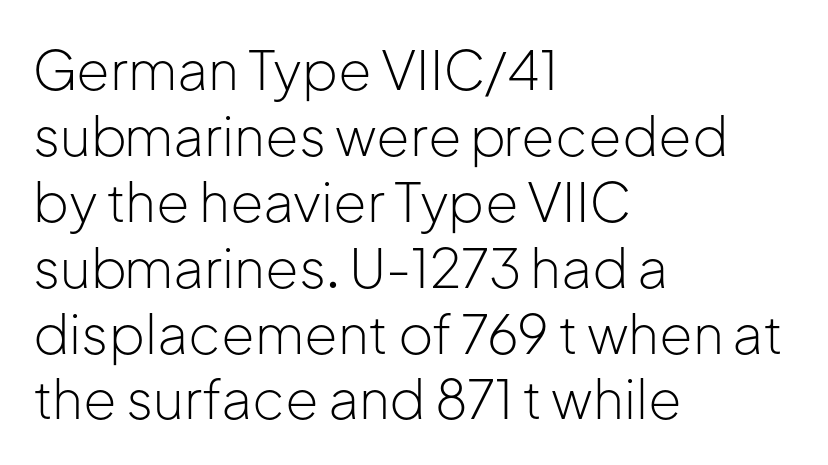
The image shows 54 px light sans-serif type, upright; set left-aligned, line spacing 1.22x, normal letter spacing, not underlined; low stroke contrast and a medium x-height.
